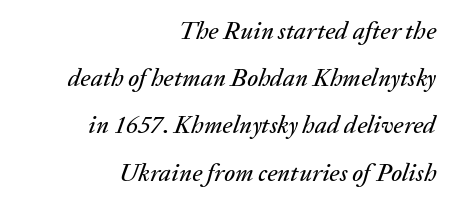
{"italic": "yes", "lean": "right", "slant_degrees": 20, "underline": "no", "align": "right", "line_spacing_ratio": 1.89, "letter_spacing": "normal", "letter_spacing_em": 0.0, "glyph_px": 25}
